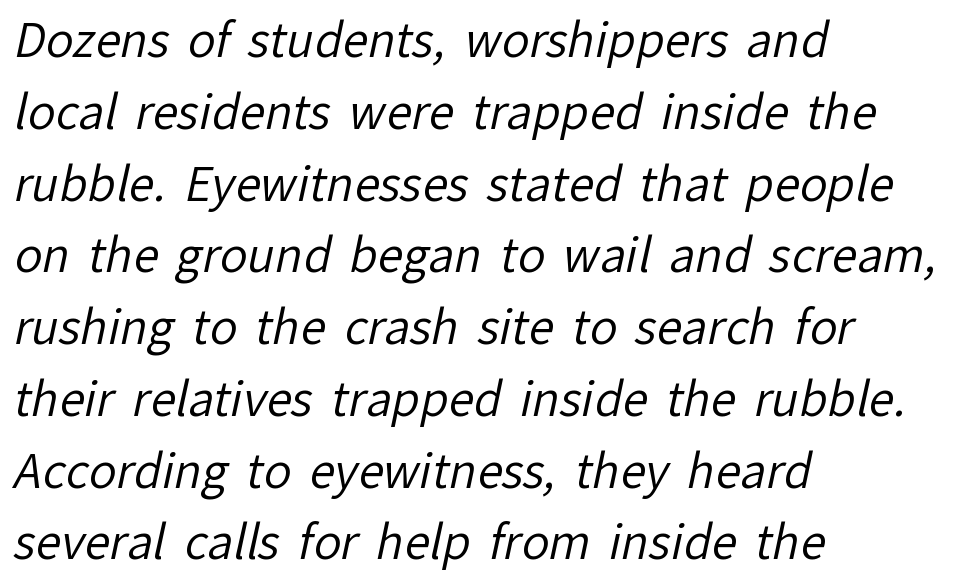
Q: Is the text bold? A: No.
Q: Is the typeface a serif or a sans-serif typeface? A: Sans-serif.
Q: Is the text underlined? A: No.
Q: How is the paragraph aligned? A: Left-aligned.
Q: Is the spacing between letters normal or unusually wide? A: Normal.
Q: Is the spacing between lines tight, normal or loose? A: Normal.
Q: Width (condensed, normal, or wide)? A: Normal.
Q: Stroke contrast? A: Low.
Q: x-height? A: Medium.
Q: Monospaced? A: No.
